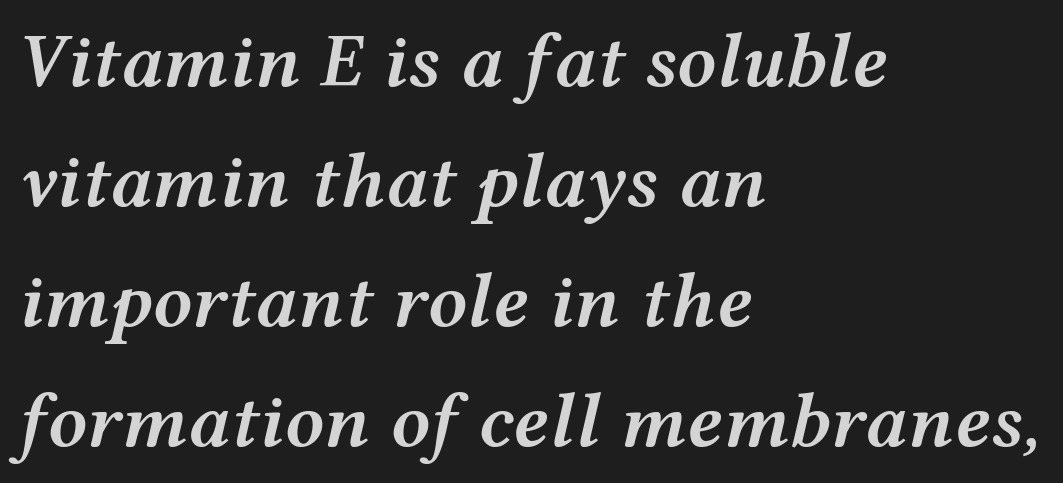
Q: Is the text bold? A: Semi-bold.
Q: Is the text italic (slanted)? A: Yes, it leans right by about 12 degrees.
Q: Is the text underlined? A: No.
Q: How is the paragraph aligned? A: Left-aligned.
Q: Is the spacing between letters normal or unusually wide? A: Normal.
Q: Is the spacing between lines tight, normal or loose? A: Normal.
Q: Width (condensed, normal, or wide)? A: Wide.
Q: Stroke contrast? A: Medium.
Q: x-height? A: Medium.
Q: Monospaced? A: No.
